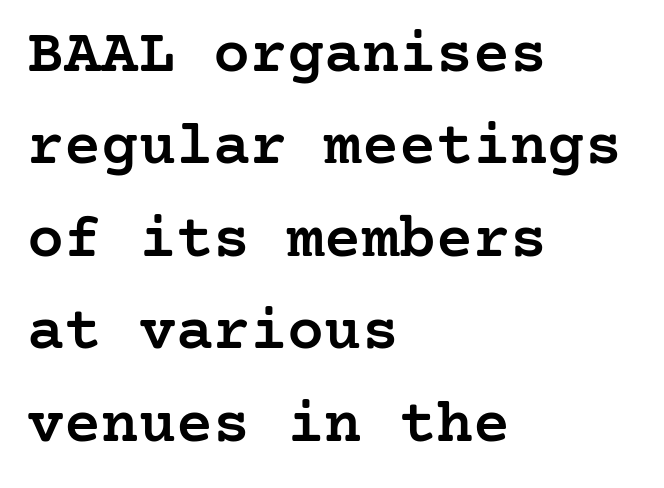
Q: Is the text bold? A: Semi-bold.
Q: Is the text italic (slanted)? A: No, it is upright.
Q: Is the typeface a serif or a sans-serif typeface? A: Serif.
Q: Is the text underlined? A: No.
Q: How is the paragraph aligned? A: Left-aligned.
Q: Is the spacing between letters normal or unusually wide? A: Normal.
Q: Is the spacing between lines tight, normal or loose? A: Normal.
Q: Width (condensed, normal, or wide)? A: Normal.
Q: Stroke contrast? A: Low.
Q: x-height? A: Medium.
